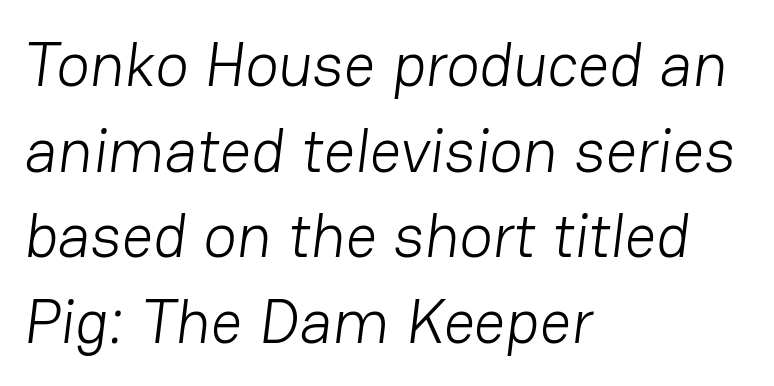
The image shows 62 px light sans-serif type; set left-aligned, normal line spacing (1.38x), normal letter spacing, not underlined; low stroke contrast and a medium x-height.
